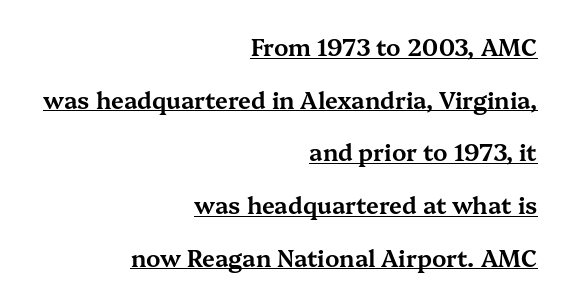
Honestly, the underline is the first thing you notice here. Interline gaps are noticeably wide in this sample. Nope, not italic — everything's standing straight. The face used here is rendered with its standard letterfit. These lines are set flush right with a ragged left edge.
